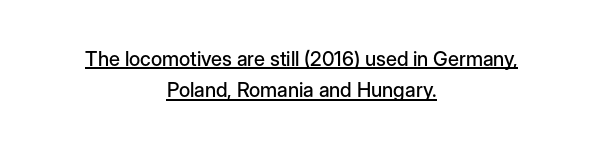
Does the lettering tilt? It doesn't — this is upright. There is no visible air inserted between adjacent glyphs. One-word summary of the alignment: center. Honestly, the underline is the first thing you notice here. Baseline-to-baseline distance is the conventional proportion of letter height.
